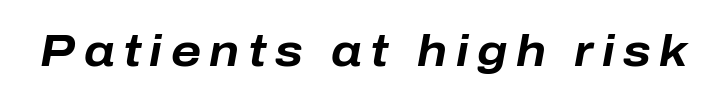
Weight check: bold — yes, fully. This rendering features lettering with no underline. You could not count columns in this text — the font is proportionally spaced. Slanted lettering throughout.
